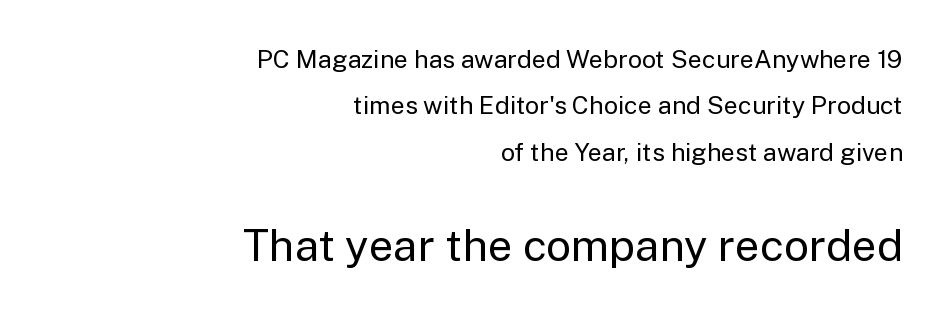
Q: Is the text bold? A: No.
Q: Is the text italic (slanted)? A: No, it is upright.
Q: Is the typeface a serif or a sans-serif typeface? A: Sans-serif.
Q: Is the text underlined? A: No.
Q: How is the paragraph aligned? A: Right-aligned.
Q: Is the spacing between letters normal or unusually wide? A: Normal.
Q: Which block of text is set in a larger size, the first (top) or the second (bottom)? A: The second (bottom) one.
Q: Width (condensed, normal, or wide)? A: Normal.
Q: Stroke contrast? A: Low.
Q: x-height? A: Medium.
Q: Monospaced? A: No.
